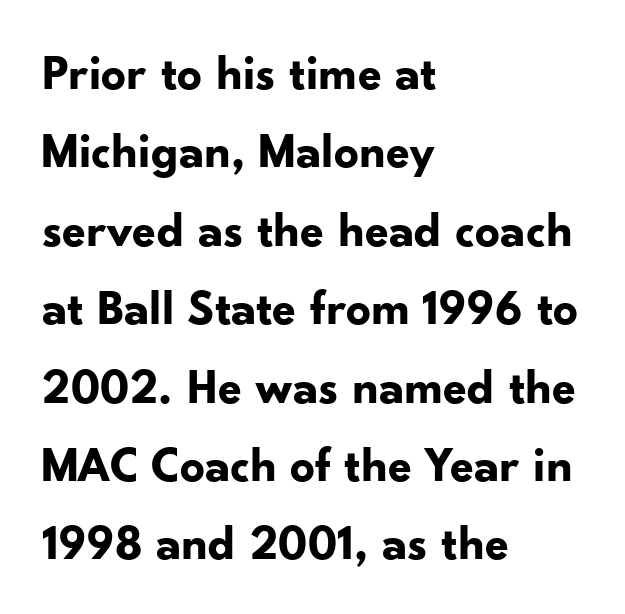
{"serif": "no", "italic": "no", "bold": "yes", "weight": "bold", "width": "normal", "stroke_contrast": "low", "x_height": "small", "monospaced": "no", "underline": "no", "align": "left", "line_spacing": "normal", "line_spacing_ratio": 1.6, "letter_spacing": "normal", "letter_spacing_em": 0.0, "glyph_px": 49}
